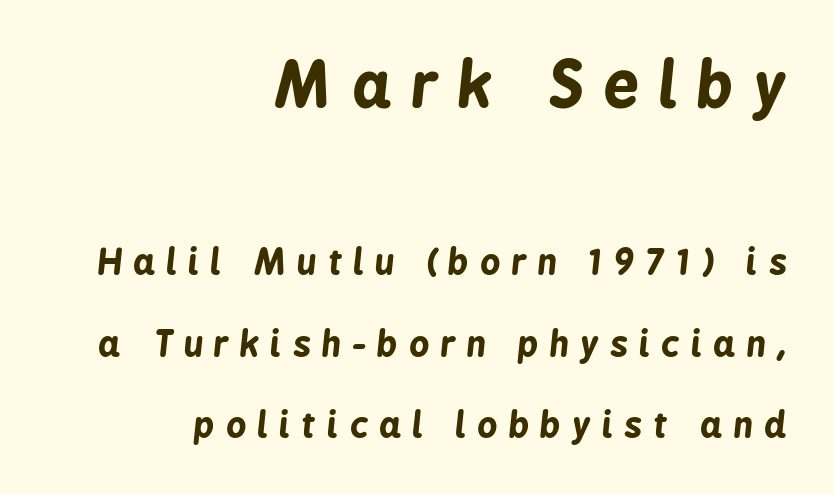
The image shows 62 px bold, condensed type, italic (leaning right); set right-aligned, loose line spacing (2.32x), unusually wide letter spacing (+0.33 em), not underlined; the first (top) block is 1.77x larger; low stroke contrast and a medium x-height.
